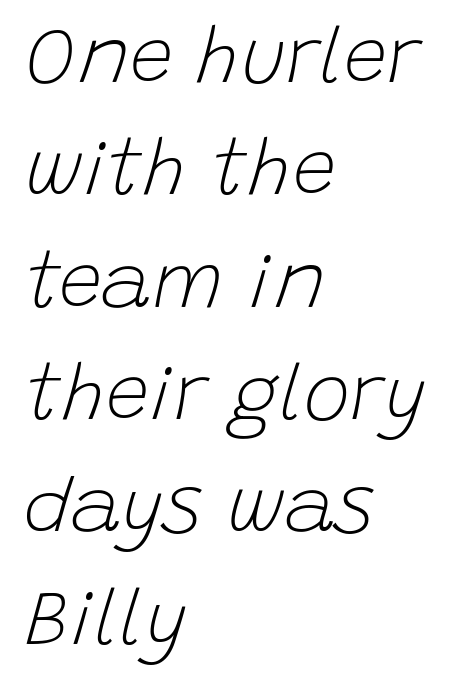
{"italic": "yes", "lean": "right", "slant_degrees": 15, "bold": "no", "weight": "light", "width": "normal", "stroke_contrast": "low", "x_height": "large", "monospaced": "no", "underline": "no", "align": "left", "line_spacing": "normal", "line_spacing_ratio": 1.44, "letter_spacing": "normal", "letter_spacing_em": 0.0, "glyph_px": 78}
